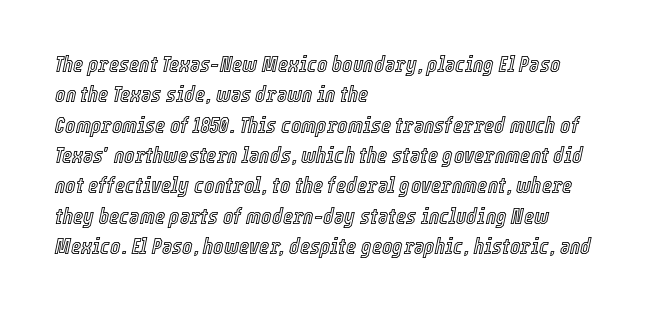
The line texture is even and compact thanks to regular tracking. The words here are not underlined. If you measured baseline to baseline, you'd find a middling distance. Line starts are locked; line ends wander. Would a proofreader flag this as italicized? Yes.
